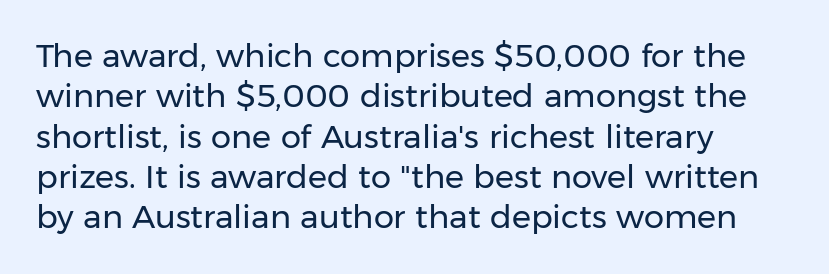
{"serif": "no", "italic": "no", "bold": "no", "weight": "regular", "width": "normal", "stroke_contrast": "low", "x_height": "medium", "monospaced": "no", "underline": "no", "align": "left", "line_spacing": "normal", "line_spacing_ratio": 1.26, "letter_spacing": "normal", "letter_spacing_em": 0.0, "glyph_px": 32}
